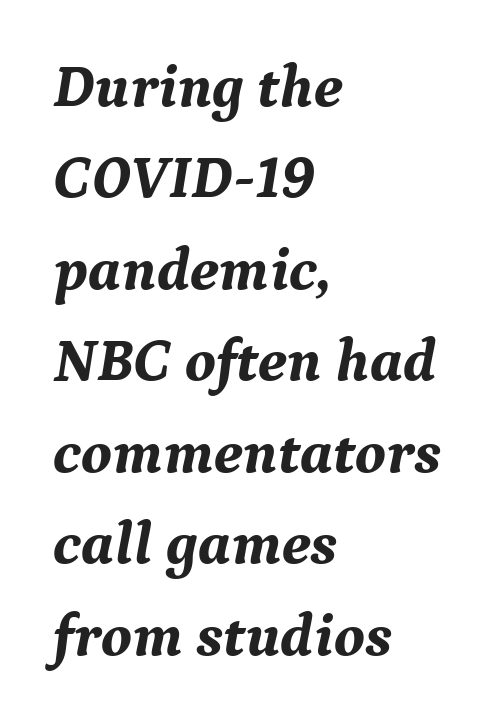
Stroke terminals: seriffed. The area under the type is left untouched. Typesetter's note: full bold, strokes at maximum text heaviness. Think of a printed novel: that variable character pitch is what you see here. The axis of the letterforms is tilted away from vertical.
